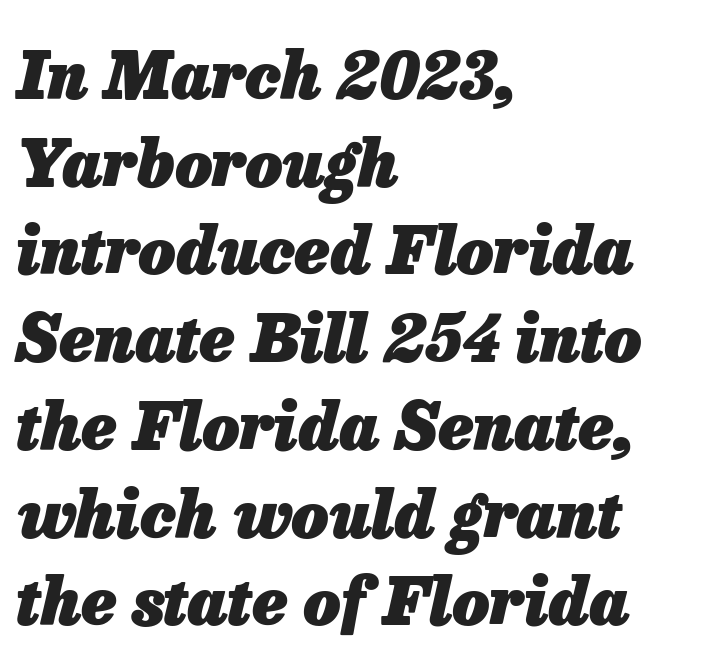
The image shows 65 px heavy type, italic (leaning right); set left-aligned, normal line spacing (1.35x), normal letter spacing, not underlined; low stroke contrast and a medium x-height.
